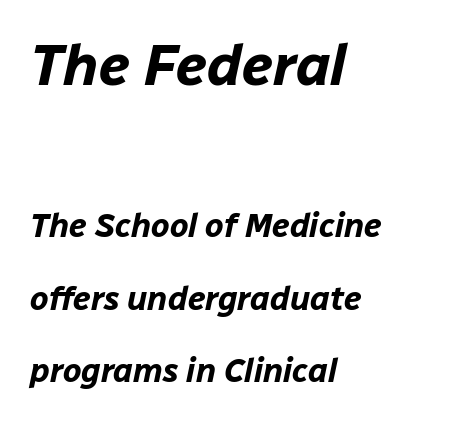
Q: Is the text bold? A: Yes.
Q: Is the text italic (slanted)? A: Yes, it leans right by about 12 degrees.
Q: Is the text underlined? A: No.
Q: How is the paragraph aligned? A: Left-aligned.
Q: Is the spacing between letters normal or unusually wide? A: Normal.
Q: Is the spacing between lines tight, normal or loose? A: Loose.
Q: Which block of text is set in a larger size, the first (top) or the second (bottom)? A: The first (top) one.
Q: Width (condensed, normal, or wide)? A: Normal.
Q: Stroke contrast? A: Low.
Q: x-height? A: Medium.
Q: Monospaced? A: No.
